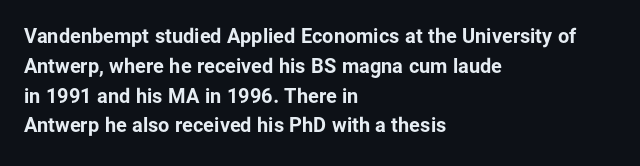
{"italic": "no", "bold": "yes", "underline": "no", "align": "left", "line_spacing": "normal", "line_spacing_ratio": 1.49, "letter_spacing": "normal", "letter_spacing_em": 0.0, "glyph_px": 20}
